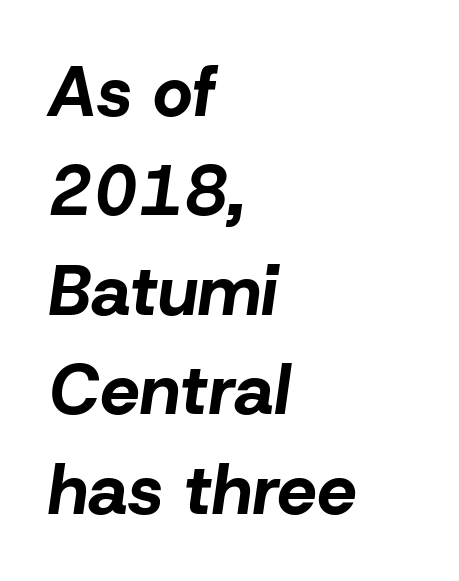
Observe the ordinary spacing: letters are neighbours, not strangers. The text block is weighted toward the left margin, trailing off unevenly rightward. The strokes are fattened all the way to bold. Italic: yes, the glyphs are oblique.
